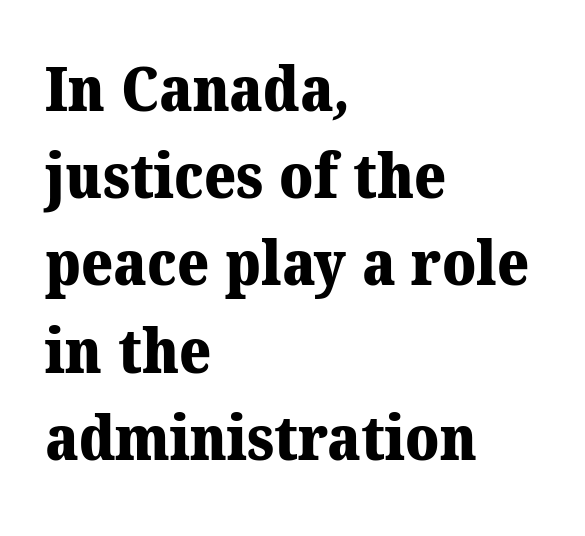
These words are printed bold, with thick strokes throughout. The gap between lines stays unmarked. Between one letter and the next there's only the usual sliver of space. The face used here is proportionally spaced, like ordinary book or web type. The font family rendered here belongs to the serif group. Honestly, the row spacing looks completely unremarkable.
